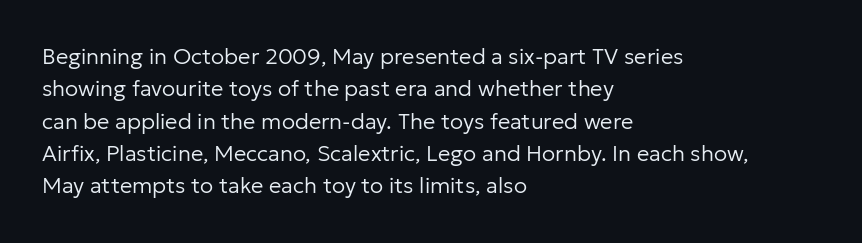
Q: Is the text bold? A: No.
Q: Is the text italic (slanted)? A: No, it is upright.
Q: Is the text underlined? A: No.
Q: How is the paragraph aligned? A: Left-aligned.
Q: Is the spacing between letters normal or unusually wide? A: Normal.
Q: Is the spacing between lines tight, normal or loose? A: Normal.
